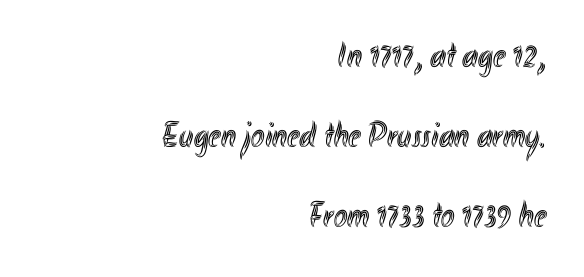
Q: Is the text italic (slanted)? A: Yes.
Q: Is the text underlined? A: No.
Q: How is the paragraph aligned? A: Right-aligned.
Q: Is the spacing between letters normal or unusually wide? A: Normal.
Q: Is the spacing between lines tight, normal or loose? A: Loose.
Q: Width (condensed, normal, or wide)? A: Condensed.
Q: x-height? A: Small.
Q: Monospaced? A: No.
